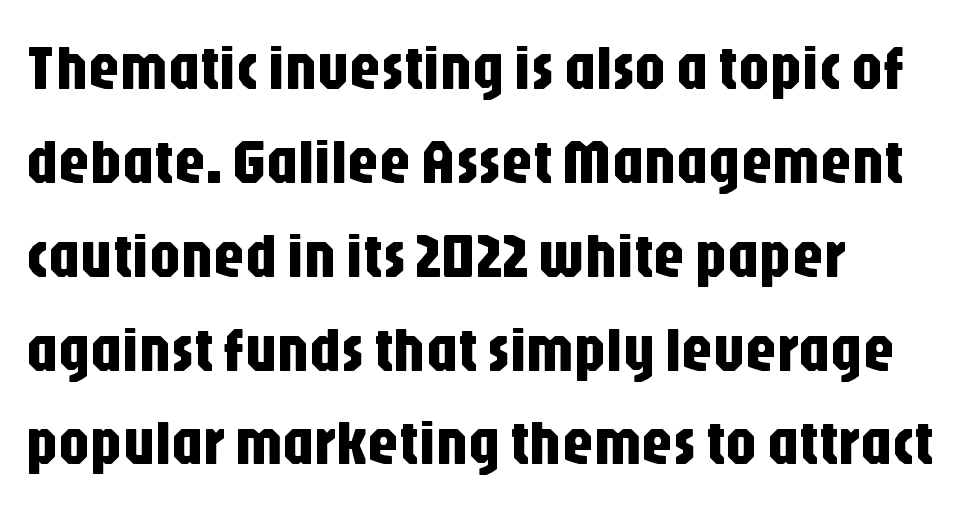
The image shows 63 px condensed sans-serif type, upright; set left-aligned, normal line spacing (1.49x), normal letter spacing, not underlined; low stroke contrast and a large x-height.
